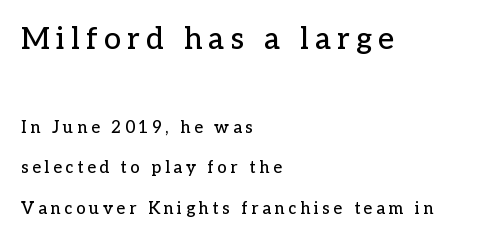
This rendering employs a face with finishing strokes, i.e., a serif. Short note: letters widely spaced. Is there much room between lines? Yes — plenty of vertical air separates them. Here the designer chose a conventional face with non-uniform glyph widths.
